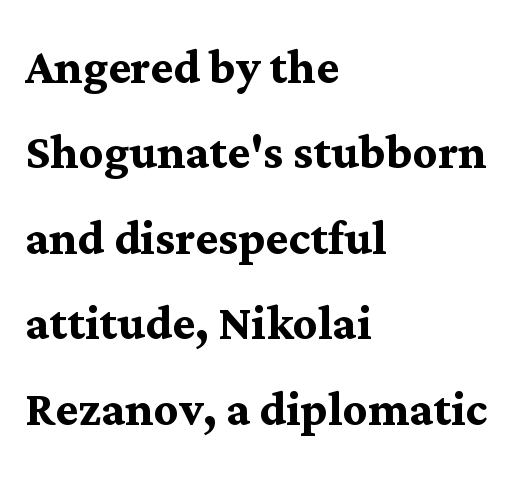
Q: Is the text bold? A: Yes.
Q: Is the text italic (slanted)? A: No, it is upright.
Q: Is the typeface a serif or a sans-serif typeface? A: Serif.
Q: Is the text underlined? A: No.
Q: How is the paragraph aligned? A: Left-aligned.
Q: Is the spacing between letters normal or unusually wide? A: Normal.
Q: Is the spacing between lines tight, normal or loose? A: Normal.
Q: Width (condensed, normal, or wide)? A: Normal.
Q: Stroke contrast? A: Medium.
Q: x-height? A: Medium.
Q: Monospaced? A: No.
